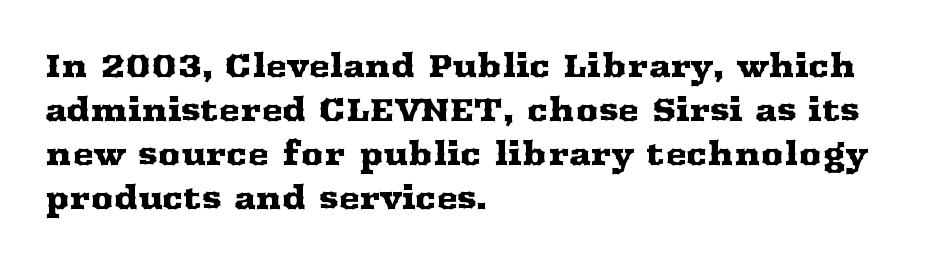
Each row of text sits above clean, open space. Leftover space on each line is placed entirely after the last word. The type is set solid horizontally, with unmodified tracking. Regular leading. The passage shown is typeset with a serif family.
